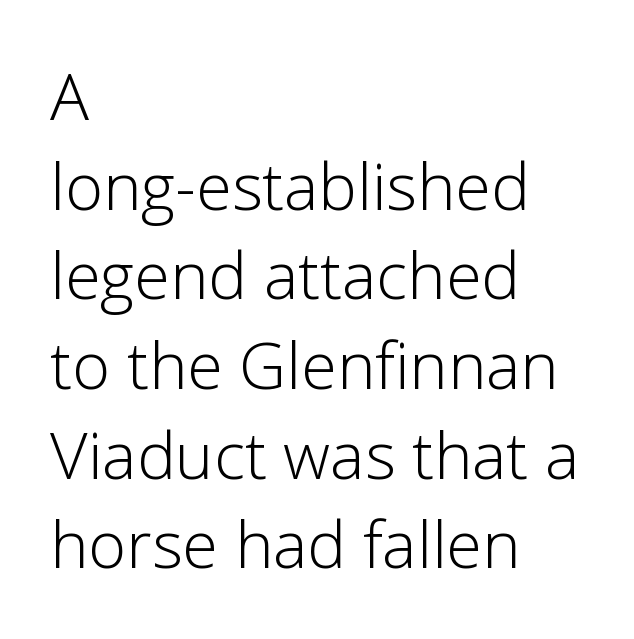
The image shows 65 px light sans-serif type, upright; set left-aligned, normal line spacing (1.38x), normal letter spacing, not underlined; low stroke contrast and a medium x-height.
